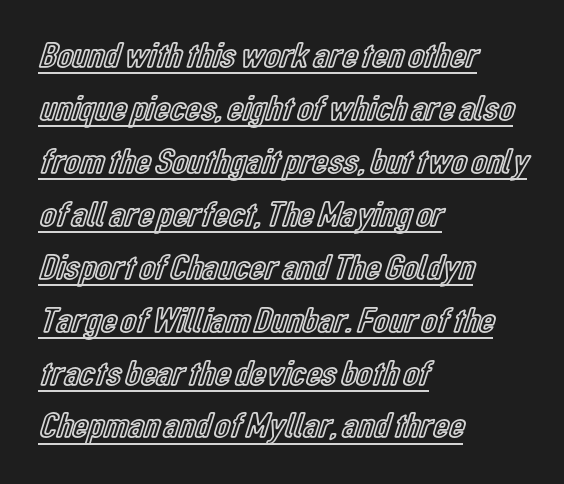
There is no visible air inserted between adjacent glyphs. Short and long lines alike share a common starting point at left. Each letter keeps its own natural width here, so spacing adapts to shape. The face used here appears with an underline applied. One glance says typical: line gaps are just what's usual.
